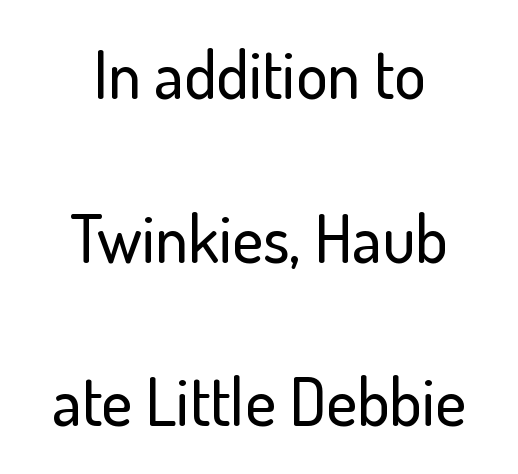
Look at the tracking — it's just the regular setting, nothing added. The font family rendered here belongs to the sans-serif group. Each letter keeps its own natural width here, so spacing adapts to shape. The glyphs are unaccompanied by any horizontal stroke below them.
